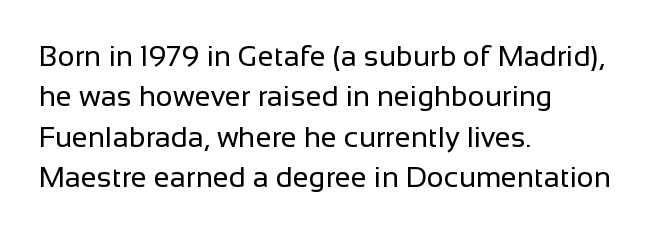
Q: Is the text bold? A: No.
Q: Is the text italic (slanted)? A: No, it is upright.
Q: Is the typeface a serif or a sans-serif typeface? A: Sans-serif.
Q: Is the text underlined? A: No.
Q: How is the paragraph aligned? A: Left-aligned.
Q: Is the spacing between letters normal or unusually wide? A: Normal.
Q: Is the spacing between lines tight, normal or loose? A: Normal.
Q: Width (condensed, normal, or wide)? A: Normal.
Q: Stroke contrast? A: Low.
Q: x-height? A: Medium.
Q: Monospaced? A: No.
